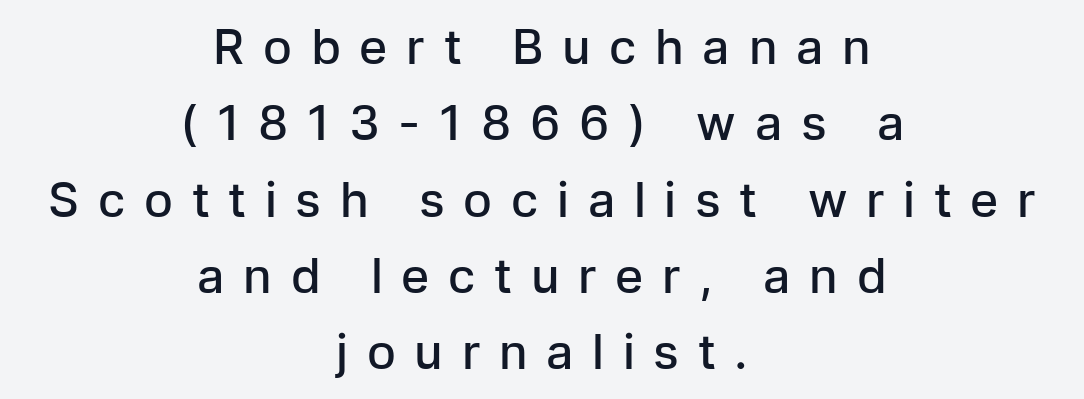
To sum up the face: it is a sans, with no serifs. Varying glyph widths throughout — classic text-font behaviour. Honestly, the row spacing looks completely unremarkable. Posture: straight, roman, zero tilt.
